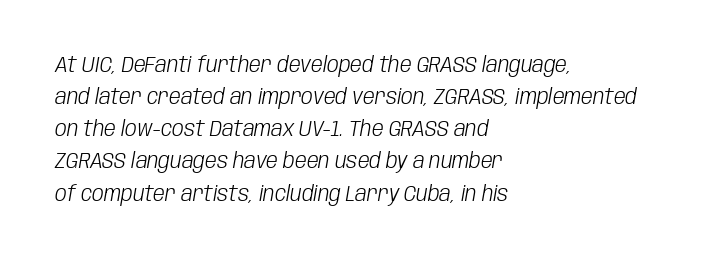
Q: Is the text bold? A: No.
Q: Is the text italic (slanted)? A: Yes, it leans right by about 10 degrees.
Q: Is the text underlined? A: No.
Q: How is the paragraph aligned? A: Left-aligned.
Q: Is the spacing between letters normal or unusually wide? A: Normal.
Q: Is the spacing between lines tight, normal or loose? A: Normal.
